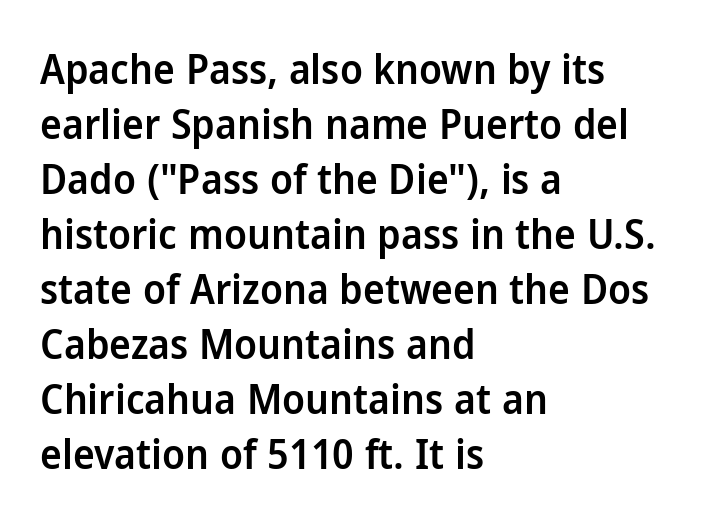
{"serif": "no", "italic": "no", "bold": "semi", "weight": "semibold", "width": "normal", "stroke_contrast": "low", "x_height": "medium", "monospaced": "no", "underline": "no", "align": "left", "line_spacing": "normal", "line_spacing_ratio": 1.34, "letter_spacing": "normal", "letter_spacing_em": 0.0, "glyph_px": 41}
